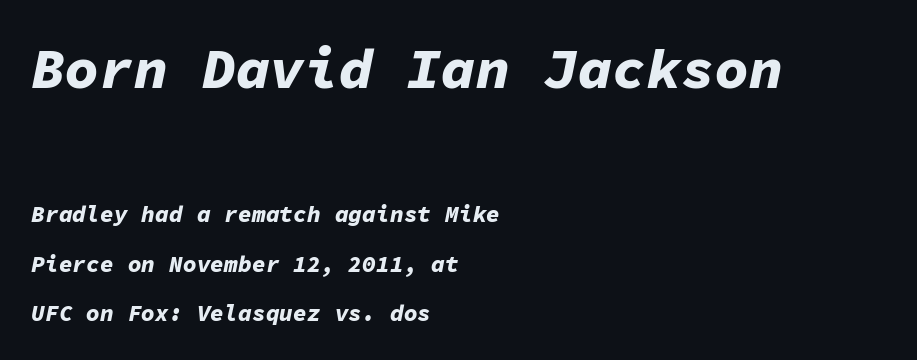
The compositor pushed each line to the left boundary. The space between consecutive lines is lavish. The specimen omits any rule beneath the text block's lines. Typesetter's note — upper block bumped up in size, lower block left smaller.
